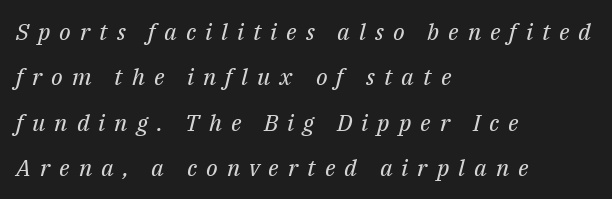
A classic flush-left, rag-right setting is used for this passage. Line spacing here is loose. The tracking jumps out immediately: characters are airy and widely separated. The area under the type is left untouched. The strokes are not fattened; the text isn't bold. Slant detected: the letters are inclined.
